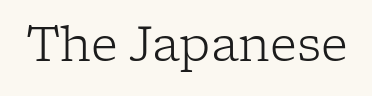
Note: serifs present on the glyphs. Tracking value appears to be zero — textbook default spacing. The strokes are not fattened; the text isn't bold. Proportional: the letters do not fall into vertical columns. Letters rest on an invisible, unmarked baseline.
